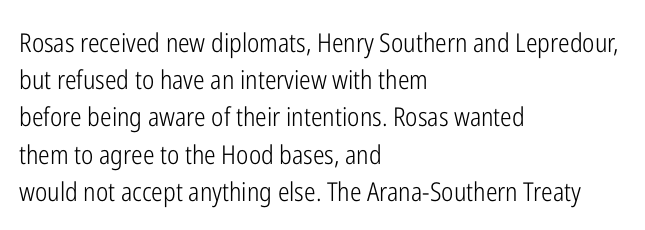
The image shows 26 px text type, upright; set left-aligned, normal line spacing (1.43x), normal letter spacing, not underlined.
